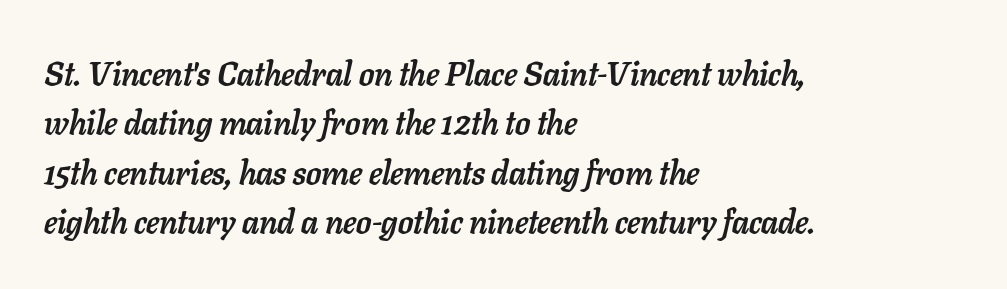
Q: Is the text bold? A: Yes.
Q: Is the text italic (slanted)? A: Yes, it leans right by about 11 degrees.
Q: Is the text underlined? A: No.
Q: How is the paragraph aligned? A: Left-aligned.
Q: Is the spacing between letters normal or unusually wide? A: Normal.
Q: Is the spacing between lines tight, normal or loose? A: Normal.
Q: Width (condensed, normal, or wide)? A: Normal.
Q: Stroke contrast? A: Low.
Q: x-height? A: Medium.
Q: Monospaced? A: No.
